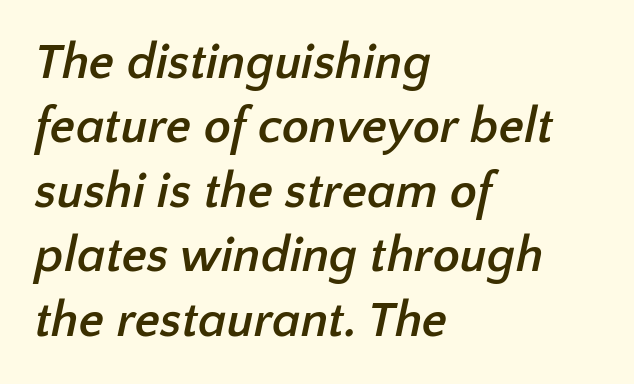
The string is rendered with underlining switched off. As a designer I'd log this as weight 700, bold. Short and long lines alike share a common starting point at left. Vertically, the passage feels balanced, rows spaced as you'd expect. The face used here is a sans, in the tradition of grotesques and geometrics. Observe the ordinary spacing: letters are neighbours, not strangers.
